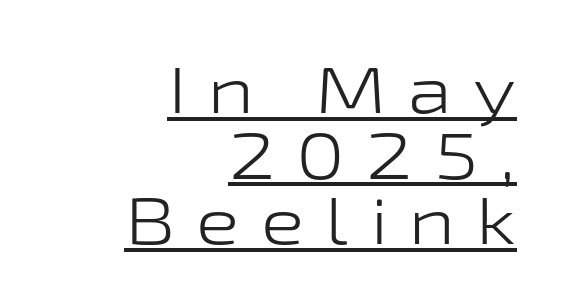
Q: Is the text bold? A: No.
Q: Is the text italic (slanted)? A: No, it is upright.
Q: Is the typeface a serif or a sans-serif typeface? A: Sans-serif.
Q: Is the text underlined? A: Yes.
Q: How is the paragraph aligned? A: Right-aligned.
Q: Is the spacing between letters normal or unusually wide? A: Unusually wide.
Q: Is the spacing between lines tight, normal or loose? A: Tight.
Q: Width (condensed, normal, or wide)? A: Wide.
Q: Stroke contrast? A: Low.
Q: x-height? A: Medium.
Q: Monospaced? A: No.
